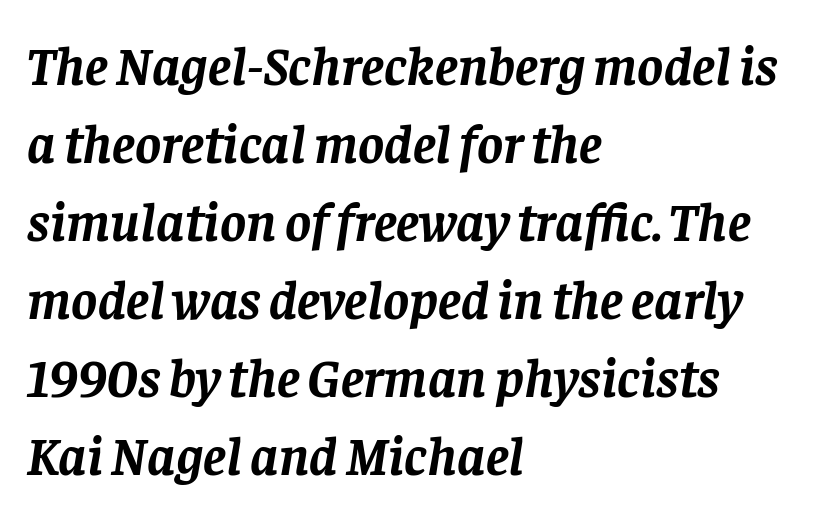
{"serif": "yes", "italic": "yes", "lean": "right", "slant_degrees": 8, "bold": "yes", "weight": "semibold", "width": "normal", "stroke_contrast": "low", "x_height": "large", "monospaced": "no", "underline": "no", "align": "left", "line_spacing": "normal", "line_spacing_ratio": 1.42, "letter_spacing": "normal", "letter_spacing_em": 0.0, "glyph_px": 55}
